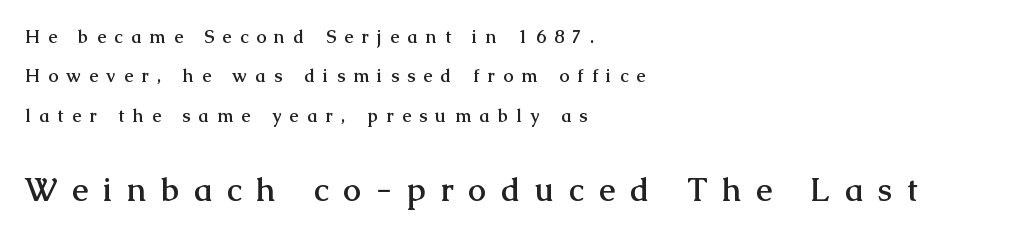
{"serif": "yes", "italic": "no", "bold": "yes", "weight": "semibold", "width": "normal", "stroke_contrast": "medium", "x_height": "medium", "monospaced": "no", "underline": "no", "align": "left", "line_spacing": "loose", "line_spacing_ratio": 2.19, "letter_spacing": "wide", "letter_spacing_em": 0.47, "larger_block": "second", "size_ratio": 1.78, "glyph_px": 32}
